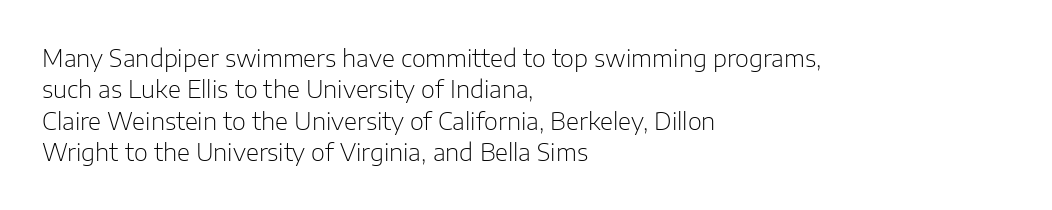
Q: Is the text bold? A: No.
Q: Is the text italic (slanted)? A: No, it is upright.
Q: Is the text underlined? A: No.
Q: How is the paragraph aligned? A: Left-aligned.
Q: Is the spacing between letters normal or unusually wide? A: Normal.
Q: Is the spacing between lines tight, normal or loose? A: Normal.
